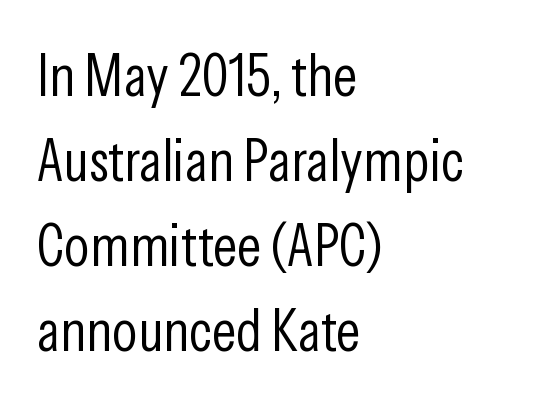
Q: Is the text bold? A: No.
Q: Is the text italic (slanted)? A: No, it is upright.
Q: Is the typeface a serif or a sans-serif typeface? A: Sans-serif.
Q: Is the text underlined? A: No.
Q: How is the paragraph aligned? A: Left-aligned.
Q: Is the spacing between letters normal or unusually wide? A: Normal.
Q: Is the spacing between lines tight, normal or loose? A: Normal.
Q: Width (condensed, normal, or wide)? A: Condensed.
Q: Stroke contrast? A: Low.
Q: x-height? A: Medium.
Q: Monospaced? A: No.
